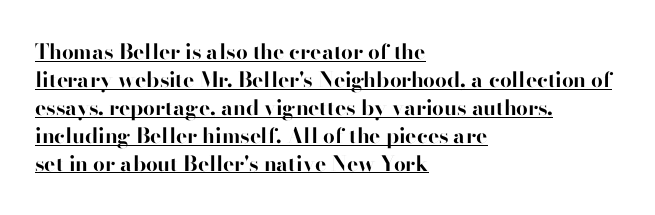
Does the weight exceed regular? Yes, all the way to bold. The face used here is rendered with its standard letterfit. Does a line run under the words? Yes, clearly. The letters stand straight up with perfectly vertical stems.
